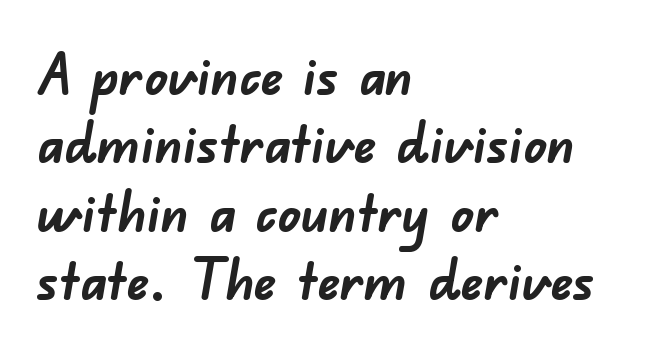
The image shows 56 px semibold sans-serif type; set left-aligned, line spacing 1.22x, normal letter spacing, not underlined; low stroke contrast and a small x-height.
